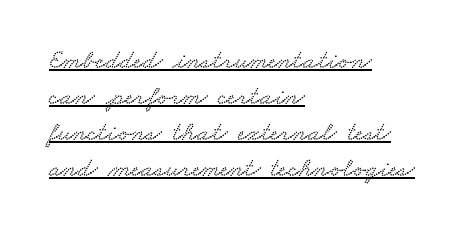
The image shows 27 px text type; set left-aligned, normal line spacing (1.33x), normal letter spacing, underlined.
